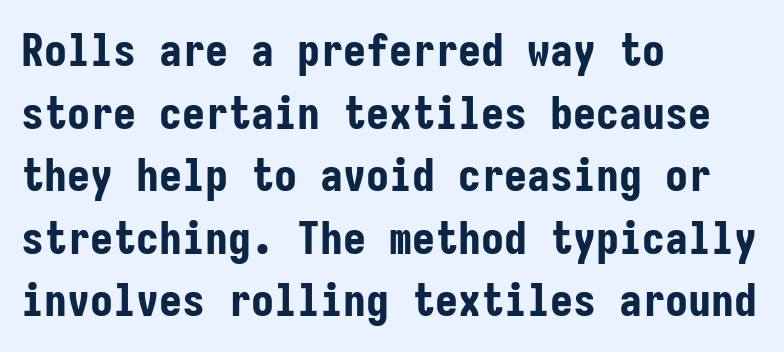
Q: Is the text bold? A: Yes.
Q: Is the text italic (slanted)? A: No, it is upright.
Q: Is the typeface a serif or a sans-serif typeface? A: Sans-serif.
Q: Is the text underlined? A: No.
Q: How is the paragraph aligned? A: Left-aligned.
Q: Is the spacing between letters normal or unusually wide? A: Normal.
Q: Is the spacing between lines tight, normal or loose? A: Normal.
Q: Width (condensed, normal, or wide)? A: Condensed.
Q: Stroke contrast? A: Low.
Q: x-height? A: Medium.
Q: Monospaced? A: Yes.
